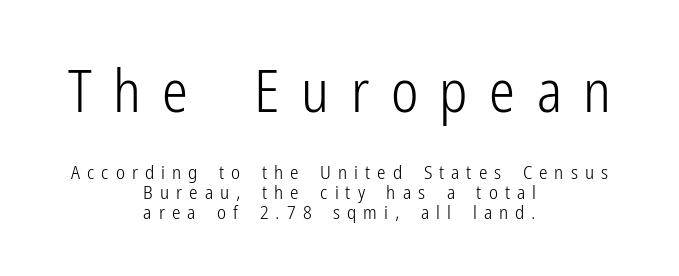
Q: Is the text bold? A: No.
Q: Is the text italic (slanted)? A: No, it is upright.
Q: Is the typeface a serif or a sans-serif typeface? A: Sans-serif.
Q: Is the text underlined? A: No.
Q: How is the paragraph aligned? A: Centered.
Q: Is the spacing between letters normal or unusually wide? A: Unusually wide.
Q: Is the spacing between lines tight, normal or loose? A: Tight.
Q: Which block of text is set in a larger size, the first (top) or the second (bottom)? A: The first (top) one.
Q: Width (condensed, normal, or wide)? A: Condensed.
Q: Stroke contrast? A: Low.
Q: x-height? A: Medium.
Q: Monospaced? A: No.
